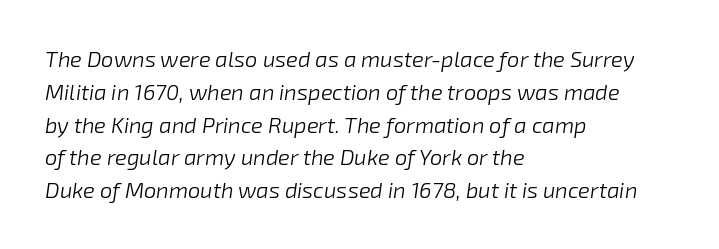
Q: Is the text bold? A: No.
Q: Is the text italic (slanted)? A: Yes, it leans right by about 8 degrees.
Q: Is the text underlined? A: No.
Q: How is the paragraph aligned? A: Left-aligned.
Q: Is the spacing between letters normal or unusually wide? A: Normal.
Q: Is the spacing between lines tight, normal or loose? A: Normal.
